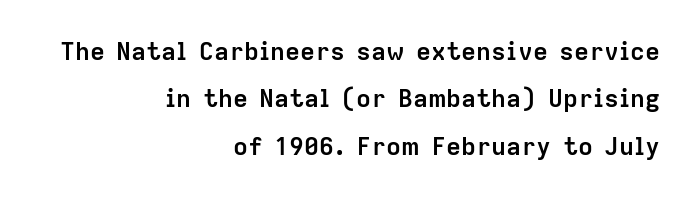
The image shows 25 px bold type, upright; set right-aligned, loose line spacing (1.9x), normal letter spacing, not underlined.
